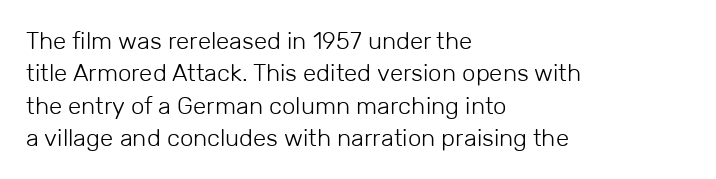
{"italic": "no", "bold": "no", "underline": "no", "align": "left", "line_spacing": "normal", "line_spacing_ratio": 1.35, "letter_spacing": "normal", "letter_spacing_em": 0.0, "glyph_px": 24}
